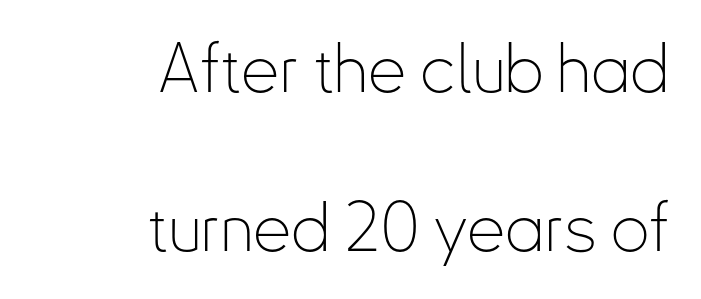
{"serif": "no", "italic": "no", "bold": "no", "weight": "thin", "width": "condensed", "stroke_contrast": "low", "x_height": "small", "monospaced": "no", "underline": "no", "align": "right", "line_spacing": "loose", "line_spacing_ratio": 2.34, "letter_spacing": "normal", "letter_spacing_em": 0.0, "glyph_px": 68}
